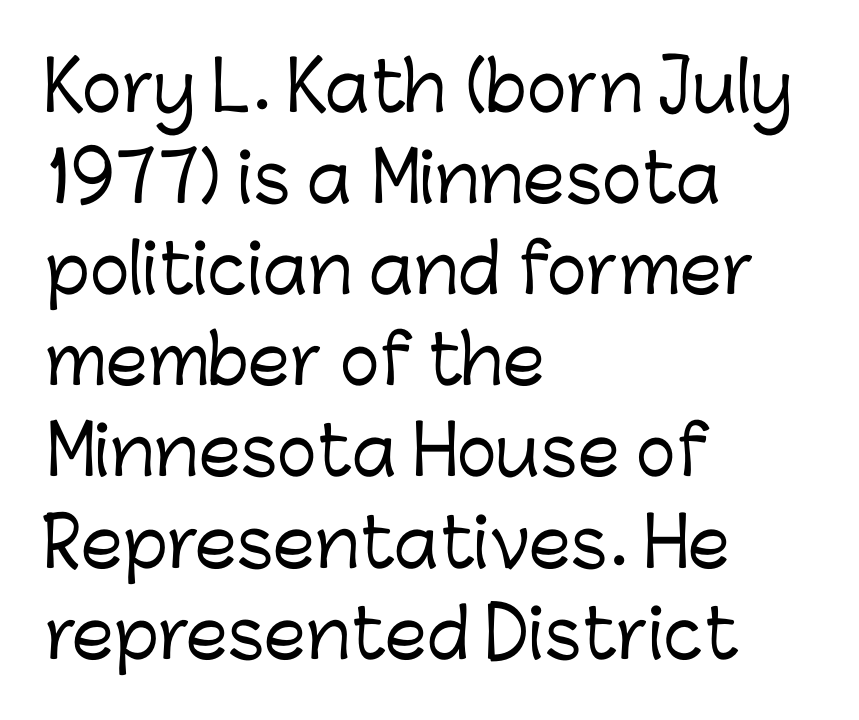
Q: Is the text italic (slanted)? A: No, it is upright.
Q: Is the typeface a serif or a sans-serif typeface? A: Sans-serif.
Q: Is the text underlined? A: No.
Q: How is the paragraph aligned? A: Left-aligned.
Q: Is the spacing between letters normal or unusually wide? A: Normal.
Q: Is the spacing between lines tight, normal or loose? A: Normal.
Q: Width (condensed, normal, or wide)? A: Normal.
Q: Stroke contrast? A: Low.
Q: x-height? A: Medium.
Q: Monospaced? A: No.
